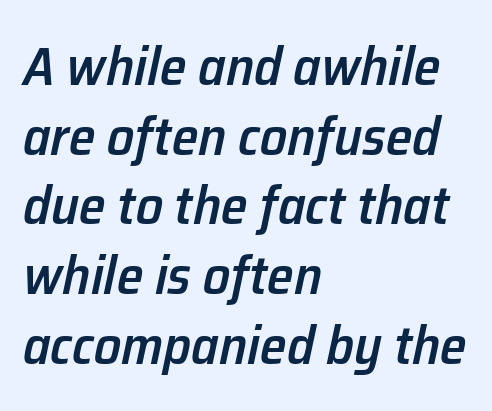
Q: Is the text bold? A: Semi-bold.
Q: Is the text italic (slanted)? A: Yes, it leans right by about 12 degrees.
Q: Is the text underlined? A: No.
Q: How is the paragraph aligned? A: Left-aligned.
Q: Is the spacing between letters normal or unusually wide? A: Normal.
Q: Is the spacing between lines tight, normal or loose? A: Normal.
Q: Width (condensed, normal, or wide)? A: Normal.
Q: Stroke contrast? A: Low.
Q: x-height? A: Medium.
Q: Monospaced? A: No.
